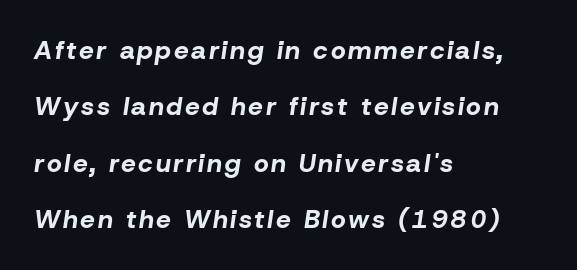
Q: Is the text bold? A: Yes.
Q: Is the text italic (slanted)? A: Yes, it leans right by about 8 degrees.
Q: Is the text underlined? A: No.
Q: How is the paragraph aligned? A: Left-aligned.
Q: Is the spacing between lines tight, normal or loose? A: Loose.
